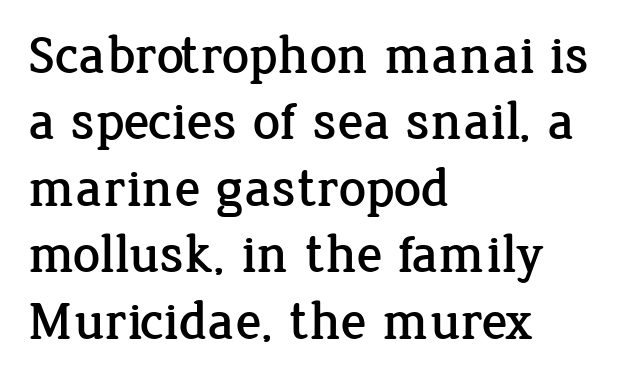
{"serif": "yes", "italic": "no", "width": "normal", "stroke_contrast": "low", "x_height": "medium", "monospaced": "no", "underline": "no", "align": "left", "line_spacing_ratio": 1.23, "letter_spacing": "normal", "letter_spacing_em": 0.0, "glyph_px": 54}
